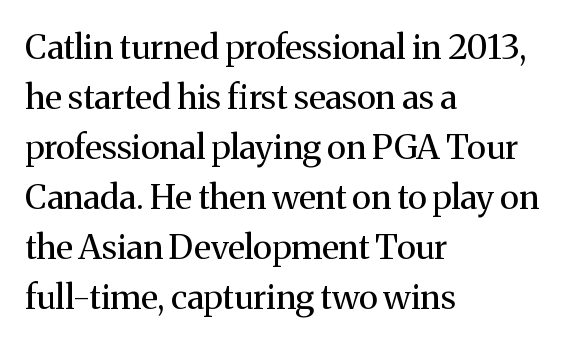
{"serif": "yes", "italic": "no", "bold": "no", "weight": "regular", "width": "normal", "stroke_contrast": "medium", "x_height": "medium", "monospaced": "no", "underline": "no", "align": "left", "line_spacing": "normal", "line_spacing_ratio": 1.47, "letter_spacing": "normal", "letter_spacing_em": 0.0, "glyph_px": 34}
